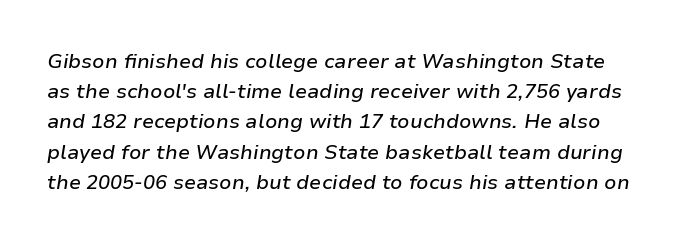
The image shows 20 px text type, italic (leaning right); set normal line spacing (1.51x), normal letter spacing, not underlined.
